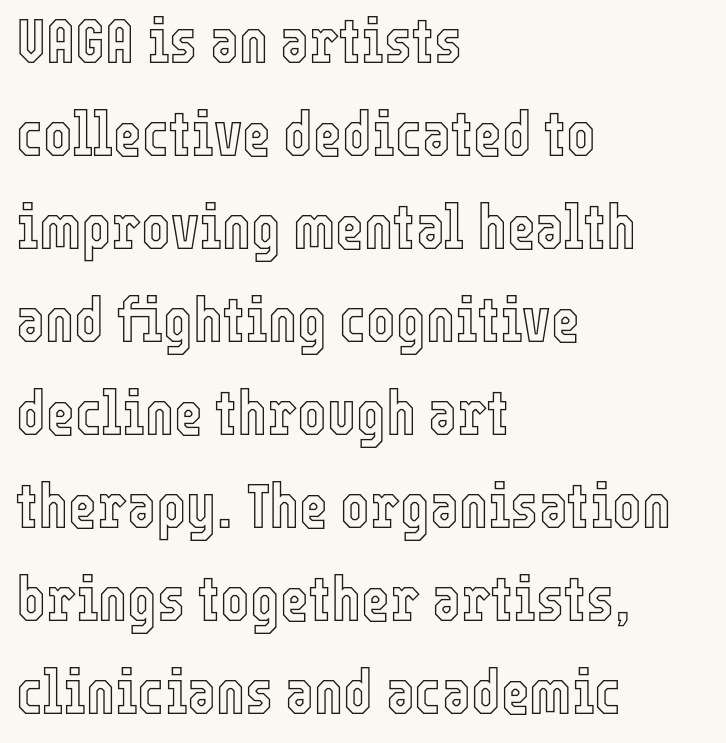
Here the designer chose a conventional face with non-uniform glyph widths. If you drew a ruler down the left edge, every line would touch it. Standard letterfit; no display-style spreading of the glyphs. This sample keeps an unexceptional amount of space between lines.
